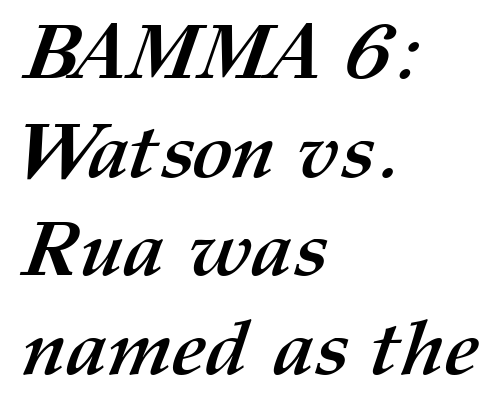
The image shows 77 px semibold type; set left-aligned, normal line spacing (1.28x), normal letter spacing, not underlined; medium stroke contrast and a medium x-height.
